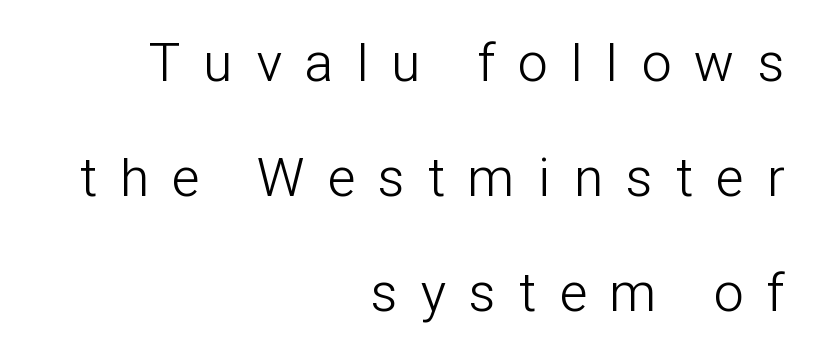
{"serif": "no", "italic": "no", "bold": "no", "weight": "light", "width": "condensed", "stroke_contrast": "low", "x_height": "medium", "monospaced": "no", "underline": "no", "align": "right", "line_spacing": "loose", "line_spacing_ratio": 2.13, "letter_spacing": "wide", "letter_spacing_em": 0.44, "glyph_px": 54}
